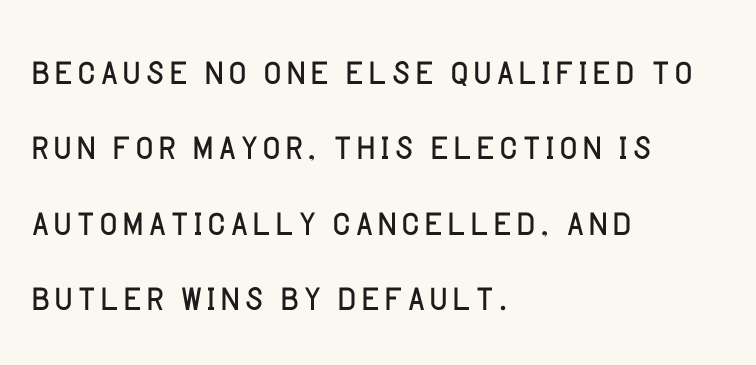
Q: Is the text bold? A: No.
Q: Is the text italic (slanted)? A: No, it is upright.
Q: Is the typeface a serif or a sans-serif typeface? A: Sans-serif.
Q: Is the text underlined? A: No.
Q: How is the paragraph aligned? A: Left-aligned.
Q: Is the spacing between letters normal or unusually wide? A: Normal.
Q: Is the spacing between lines tight, normal or loose? A: Normal.
Q: Width (condensed, normal, or wide)? A: Normal.
Q: Stroke contrast? A: Low.
Q: x-height? A: Large.
Q: Monospaced? A: No.
